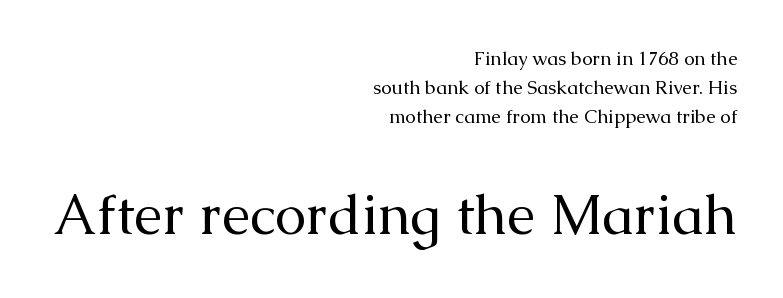
{"serif": "yes", "italic": "no", "bold": "no", "weight": "regular", "width": "normal", "stroke_contrast": "medium", "x_height": "medium", "monospaced": "no", "underline": "no", "align": "right", "line_spacing": "normal", "line_spacing_ratio": 1.53, "letter_spacing": "normal", "letter_spacing_em": 0.0, "larger_block": "second", "size_ratio": 2.95, "glyph_px": 56}
